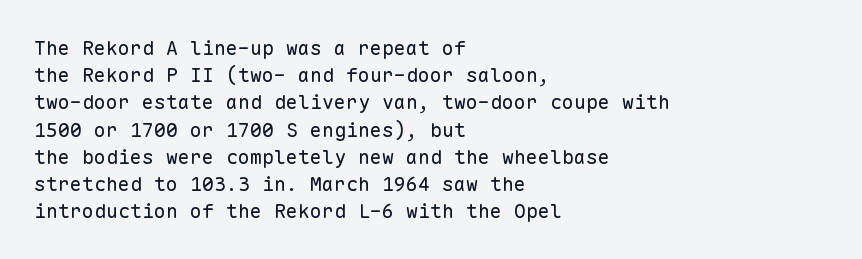
{"italic": "no", "bold": "no", "underline": "no", "align": "left", "line_spacing": "normal", "line_spacing_ratio": 1.36, "letter_spacing": "normal", "letter_spacing_em": 0.0, "glyph_px": 20}
